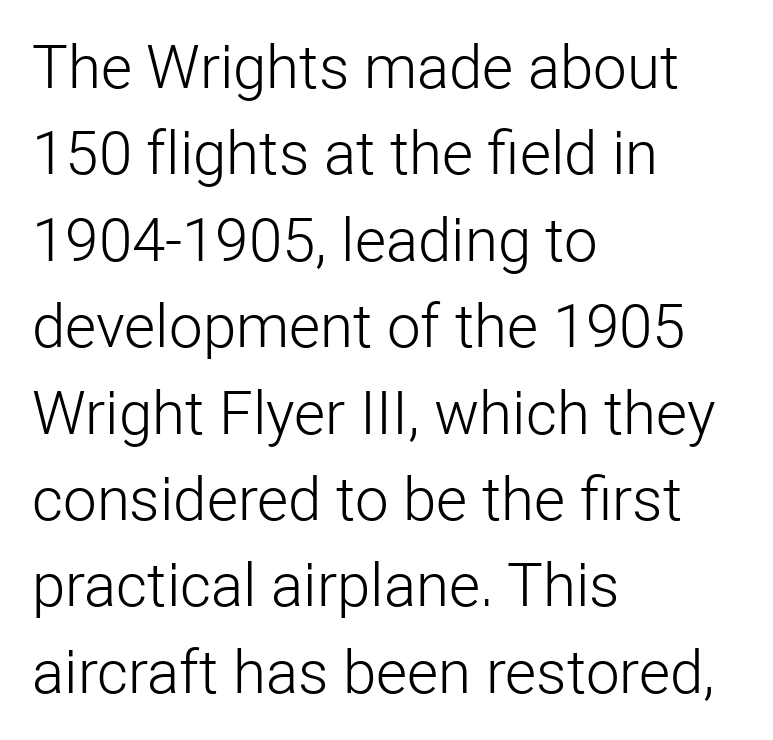
The image shows 60 px light sans-serif type, upright; set left-aligned, normal line spacing (1.44x), normal letter spacing, not underlined; low stroke contrast and a medium x-height.
